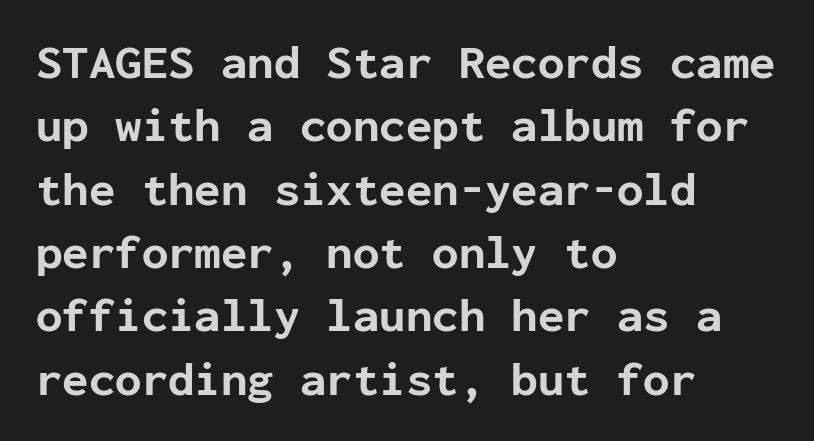
{"serif": "no", "italic": "no", "bold": "yes", "weight": "bold", "width": "normal", "stroke_contrast": "low", "x_height": "medium", "monospaced": "yes", "underline": "no", "align": "left", "line_spacing": "normal", "line_spacing_ratio": 1.32, "letter_spacing": "normal", "letter_spacing_em": 0.0, "glyph_px": 48}
